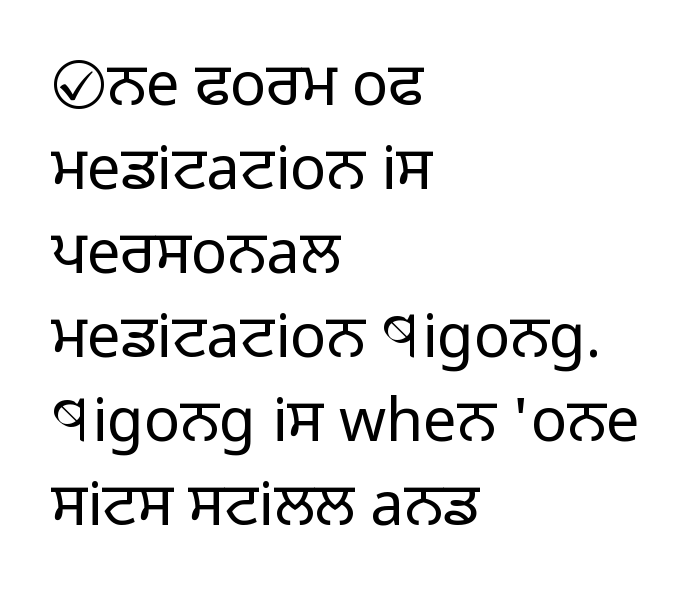
Q: Is the text bold? A: No.
Q: Is the text italic (slanted)? A: No, it is upright.
Q: Is the typeface a serif or a sans-serif typeface? A: Sans-serif.
Q: Is the text underlined? A: No.
Q: How is the paragraph aligned? A: Left-aligned.
Q: Is the spacing between letters normal or unusually wide? A: Normal.
Q: Is the spacing between lines tight, normal or loose? A: Normal.
Q: Width (condensed, normal, or wide)? A: Normal.
Q: Stroke contrast? A: Low.
Q: x-height? A: Medium.
Q: Monospaced? A: No.
